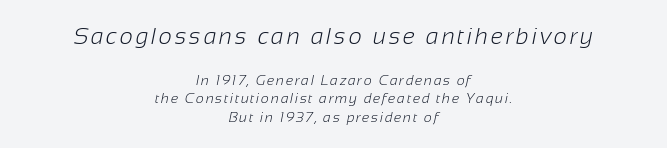
Weight: not bold — regular or lighter. A student would notice the top passage is typeset larger than what follows. These lines stack symmetrically, like a column narrowing and widening about its center. Leading: standard. Descenders hang freely into open space.
